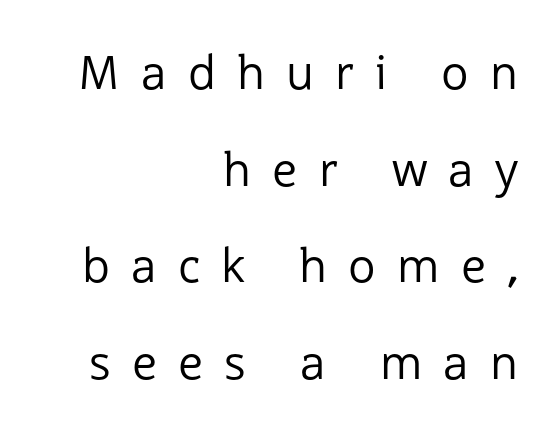
No chunkiness to these letters — they're not bold. Honestly, the letter spacing is so wide it's the main thing you notice. The rendering shows plain stroke endings on the letterforms — a sans-serif design. Spacing verdict: proportional, widths tailored to each character. Posture: straight, roman, zero tilt. Line spacing here is loose.
